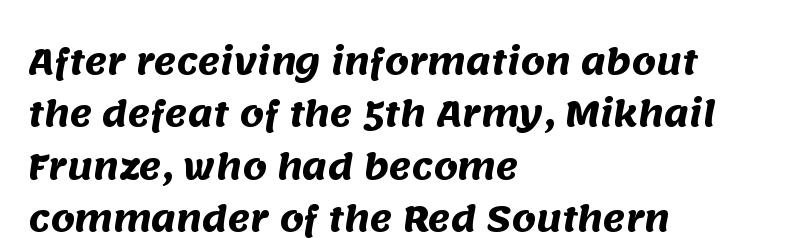
Q: Is the text bold? A: Yes.
Q: Is the typeface a serif or a sans-serif typeface? A: Sans-serif.
Q: Is the text underlined? A: No.
Q: How is the paragraph aligned? A: Left-aligned.
Q: Is the spacing between letters normal or unusually wide? A: Normal.
Q: Is the spacing between lines tight, normal or loose? A: Normal.
Q: Width (condensed, normal, or wide)? A: Normal.
Q: Stroke contrast? A: Medium.
Q: x-height? A: Large.
Q: Monospaced? A: No.
